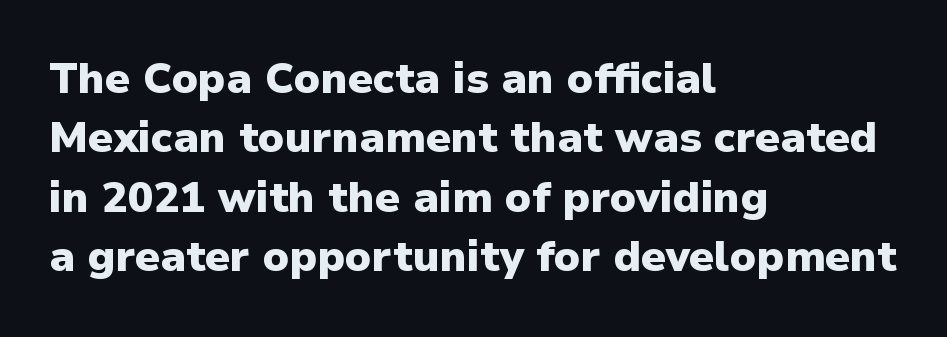
Q: Is the text bold? A: Yes.
Q: Is the text italic (slanted)? A: No, it is upright.
Q: Is the typeface a serif or a sans-serif typeface? A: Sans-serif.
Q: Is the text underlined? A: No.
Q: How is the paragraph aligned? A: Left-aligned.
Q: Is the spacing between letters normal or unusually wide? A: Normal.
Q: Is the spacing between lines tight, normal or loose? A: Normal.
Q: Width (condensed, normal, or wide)? A: Normal.
Q: Stroke contrast? A: Low.
Q: x-height? A: Medium.
Q: Monospaced? A: No.
